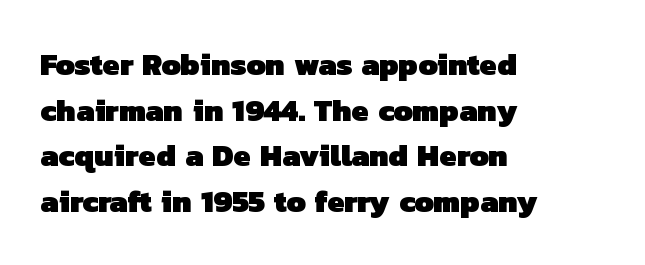
No extra tracking has been applied to these lines. Typeset ragged right — the left edge is the straight one. Reading down the column, the eye jumps a familiar distance to each next line. The face used here is proportionally spaced, like ordinary book or web type. To sum up the face: it is a sans, with no serifs. A full-strength bold gives these letters their thick strokes.
